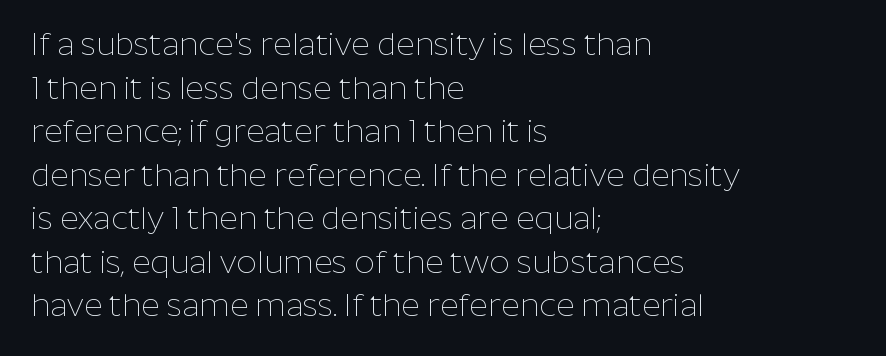
The image shows 32 px thin sans-serif type, upright; set left-aligned, normal line spacing (1.36x), normal letter spacing, not underlined; low stroke contrast and a medium x-height.
